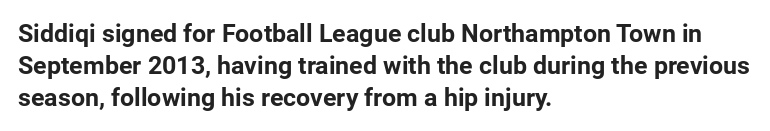
{"italic": "no", "bold": "yes", "underline": "no", "align": "left", "line_spacing": "normal", "line_spacing_ratio": 1.28, "letter_spacing": "normal", "letter_spacing_em": 0.0, "glyph_px": 25}
